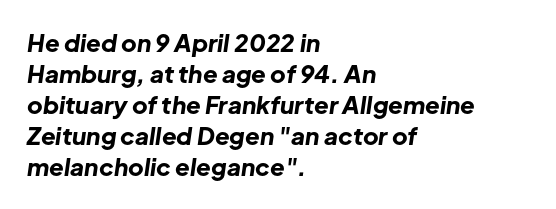
Q: Is the text bold? A: Yes.
Q: Is the text italic (slanted)? A: Yes, it leans right by about 8 degrees.
Q: Is the text underlined? A: No.
Q: How is the paragraph aligned? A: Left-aligned.
Q: Is the spacing between letters normal or unusually wide? A: Normal.
Q: Is the spacing between lines tight, normal or loose? A: Normal.
